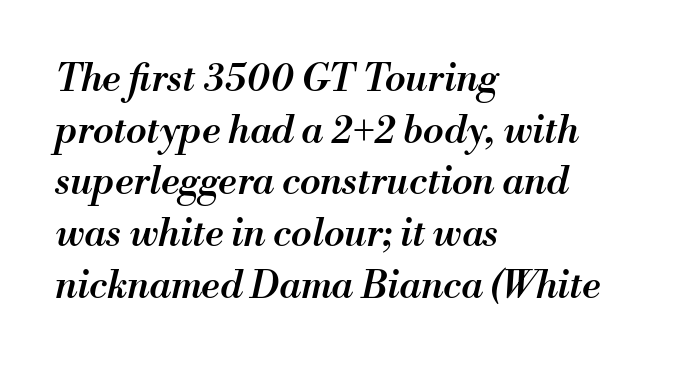
Q: Is the text bold? A: Semi-bold.
Q: Is the text italic (slanted)? A: Yes, it leans right by about 13 degrees.
Q: Is the text underlined? A: No.
Q: How is the paragraph aligned? A: Left-aligned.
Q: Is the spacing between letters normal or unusually wide? A: Normal.
Q: Is the spacing between lines tight, normal or loose? A: Normal.
Q: Width (condensed, normal, or wide)? A: Normal.
Q: Stroke contrast? A: Medium.
Q: x-height? A: Small.
Q: Monospaced? A: No.
